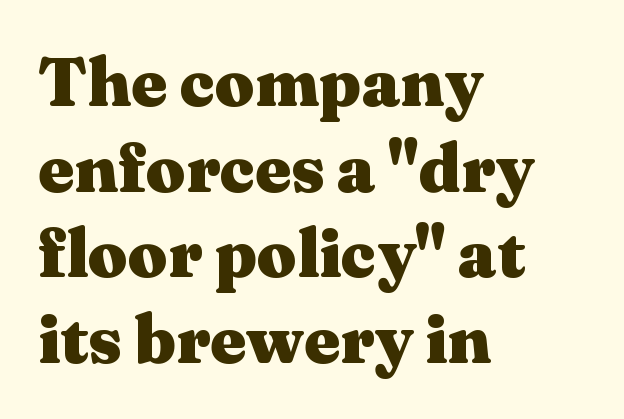
Short note: letters normally spaced. A serif font was chosen for this passage. This rendering uses left alignment, leaving the right contour irregular. Honestly, there is no underline to notice here at all. Quick note: not italic, upright. Varying glyph widths throughout — classic text-font behaviour.
